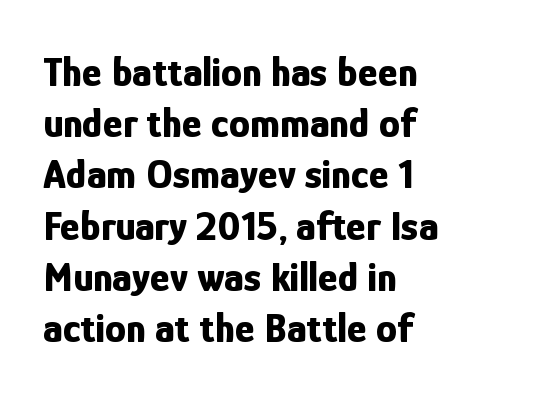
{"serif": "no", "italic": "no", "bold": "yes", "weight": "bold", "width": "condensed", "stroke_contrast": "low", "x_height": "medium", "monospaced": "no", "underline": "no", "align": "left", "line_spacing_ratio": 1.22, "letter_spacing": "normal", "letter_spacing_em": 0.0, "glyph_px": 42}
